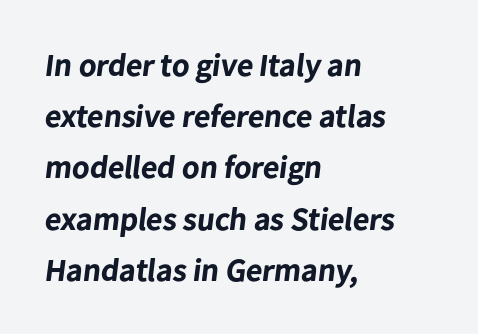
{"serif": "no", "bold": "yes", "weight": "bold", "width": "normal", "stroke_contrast": "low", "x_height": "medium", "monospaced": "no", "underline": "no", "align": "left", "line_spacing": "normal", "line_spacing_ratio": 1.6, "letter_spacing": "normal", "letter_spacing_em": 0.0, "glyph_px": 32}
